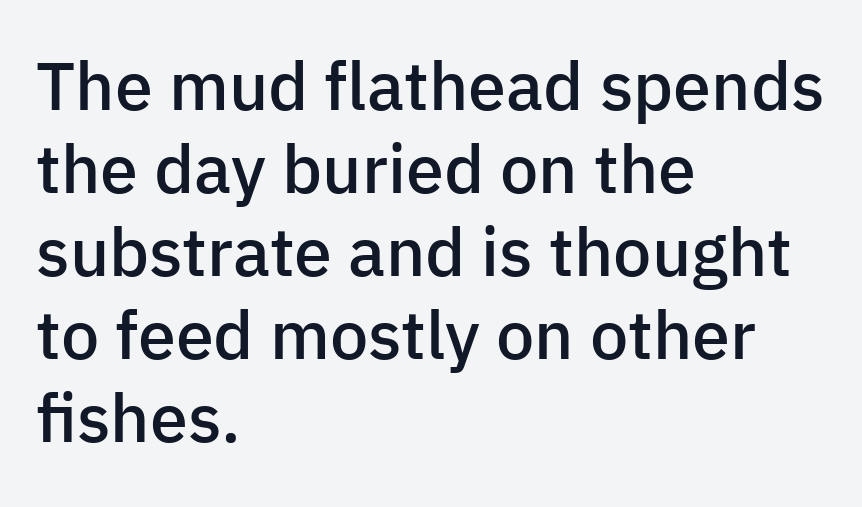
The lines in this sample share a left origin and differ only in where they stop. Do the characters align in a grid? No, the font is proportional. Only glyphs here, with clear space below each row. Stems and bowls a touch heavier than normal — semibold.
